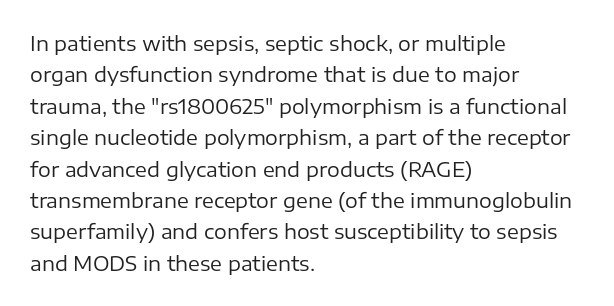
Line spacing here is normal. A typesetter would mark this as roman, not italic. The specimen omits any rule beneath the text block's lines. The rag falls on the right side of this text block. The characters are drawn with everyday or finer stroke widths.
